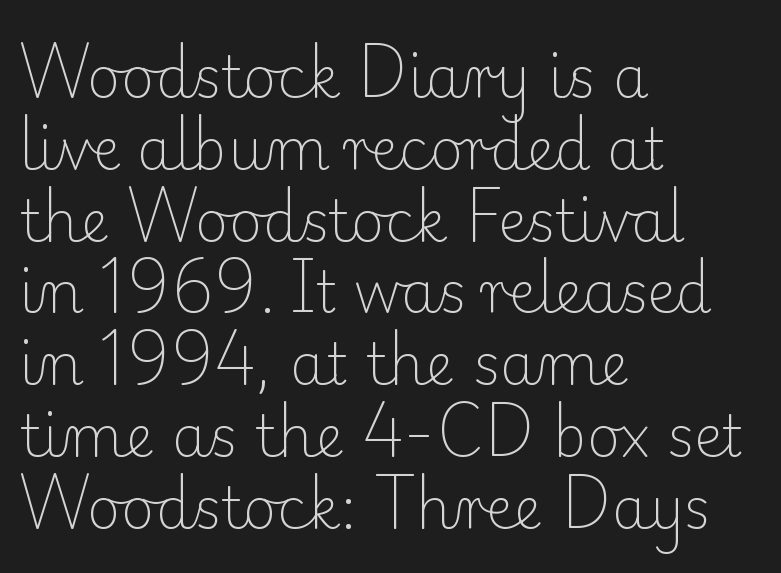
The image shows 57 px light serif type, upright; set left-aligned, normal line spacing (1.26x), normal letter spacing, not underlined; low stroke contrast and a small x-height.
